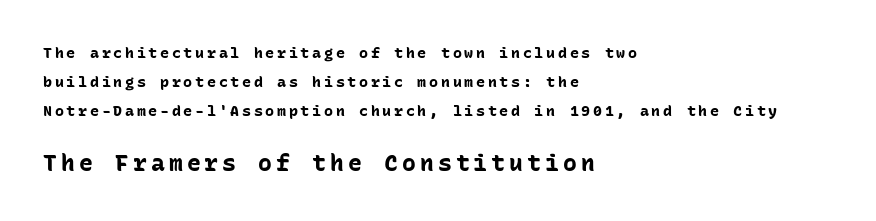
{"italic": "no", "bold": "yes", "underline": "no", "align": "left", "line_spacing": "loose", "line_spacing_ratio": 1.95, "larger_block": "second", "size_ratio": 1.53, "glyph_px": 23}
